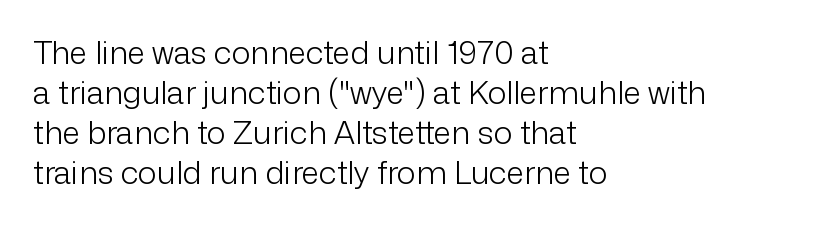
Q: Is the text bold? A: No.
Q: Is the text italic (slanted)? A: No, it is upright.
Q: Is the typeface a serif or a sans-serif typeface? A: Sans-serif.
Q: Is the text underlined? A: No.
Q: How is the paragraph aligned? A: Left-aligned.
Q: Is the spacing between letters normal or unusually wide? A: Normal.
Q: Is the spacing between lines tight, normal or loose? A: Normal.
Q: Width (condensed, normal, or wide)? A: Normal.
Q: Stroke contrast? A: Low.
Q: x-height? A: Medium.
Q: Monospaced? A: No.
